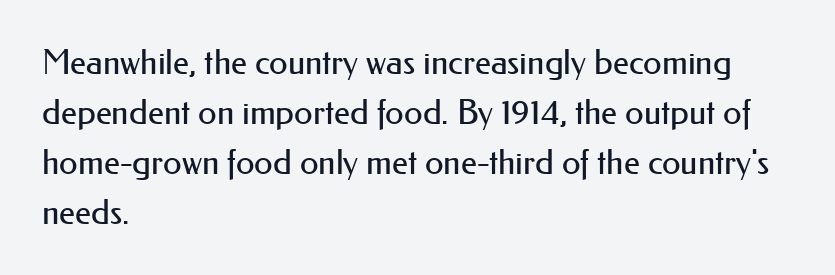
{"serif": "no", "italic": "no", "bold": "no", "weight": "regular", "width": "normal", "stroke_contrast": "medium", "x_height": "small", "monospaced": "no", "underline": "no", "align": "left", "line_spacing": "normal", "line_spacing_ratio": 1.47, "letter_spacing": "normal", "letter_spacing_em": 0.0, "glyph_px": 34}
